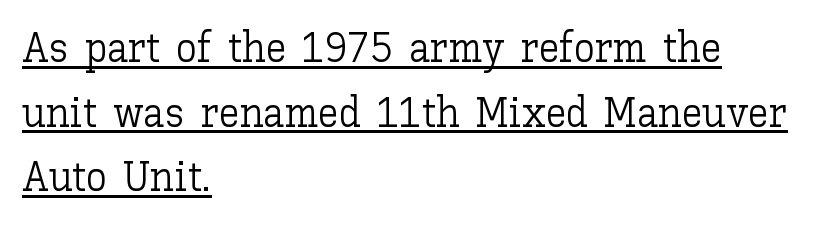
Stems here are at most as thick as an everyday book face. Whoever set this chose a conventional vertical rhythm. Designer's note — italics off, roman on. A classic flush-left, rag-right setting is used for this passage. You could not count columns in this text — the font is proportionally spaced.
